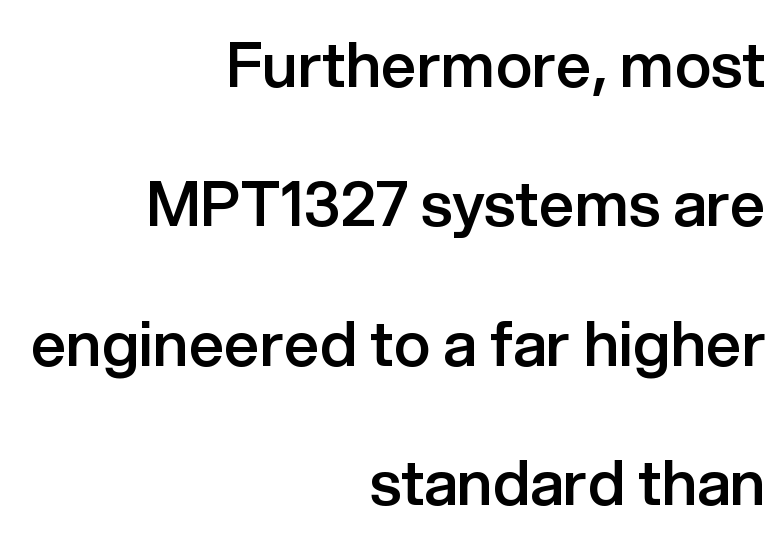
{"serif": "no", "italic": "no", "bold": "semi", "weight": "semibold", "width": "normal", "stroke_contrast": "low", "x_height": "medium", "monospaced": "no", "underline": "no", "align": "right", "line_spacing": "loose", "line_spacing_ratio": 2.25, "letter_spacing": "normal", "letter_spacing_em": 0.0, "glyph_px": 62}
